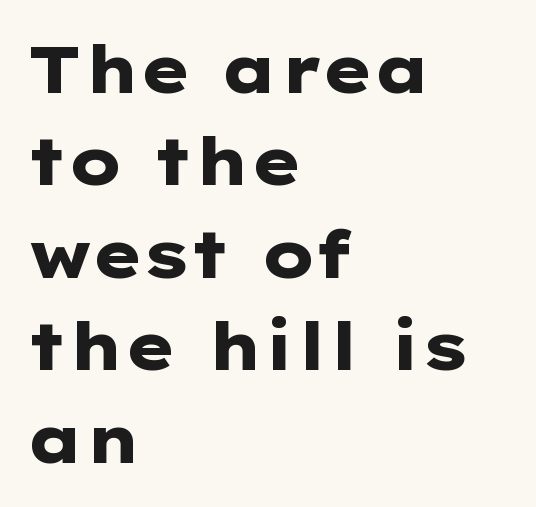
The image shows 66 px heavy, wide sans-serif type, upright; set left-aligned, normal line spacing (1.4x), normal letter spacing, not underlined; low stroke contrast and a medium x-height.
